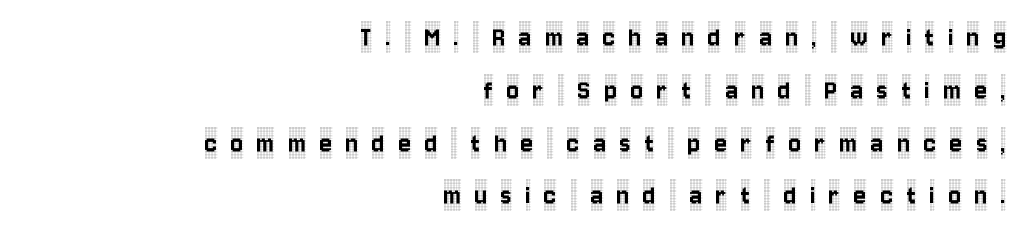
{"serif": "yes", "italic": "no", "width": "condensed", "x_height": "large", "monospaced": "no", "underline": "no", "align": "right", "line_spacing_ratio": 1.82, "letter_spacing": "wide", "letter_spacing_em": 0.48, "glyph_px": 29}
